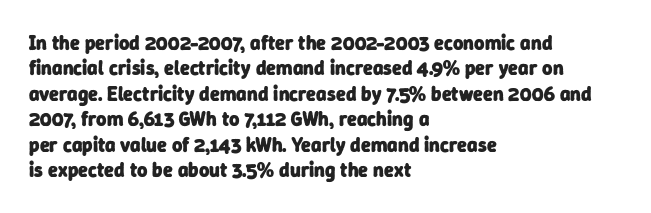
Inter-character spacing is left at the font's built-in metrics. How would I describe the line gaps? Plain and ordinary. The glyphs have the mass of a bold cut. The words here are not underlined.
